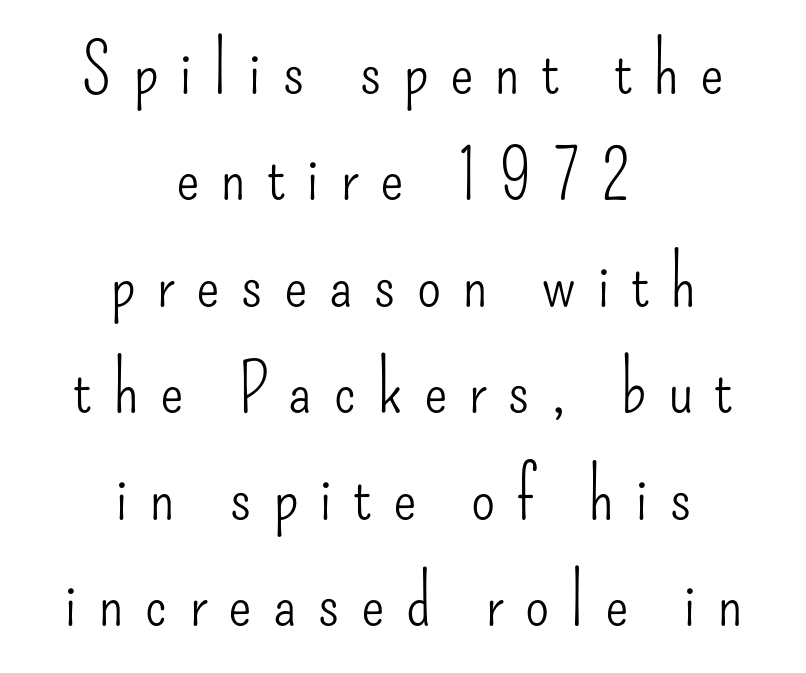
{"serif": "no", "italic": "no", "bold": "no", "weight": "light", "width": "condensed", "stroke_contrast": "low", "x_height": "small", "monospaced": "no", "underline": "no", "align": "center", "line_spacing": "normal", "line_spacing_ratio": 1.52, "letter_spacing": "wide", "letter_spacing_em": 0.3, "glyph_px": 70}
